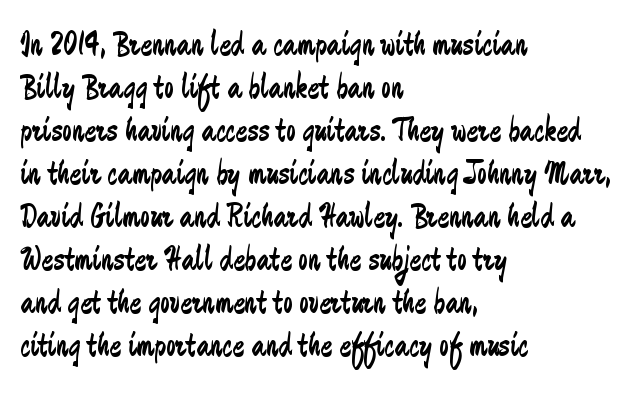
Inter-character spacing is left at the font's built-in metrics. Letters have the restrained weight of plain body copy at most. In CSS terms this would be text-align: left.
